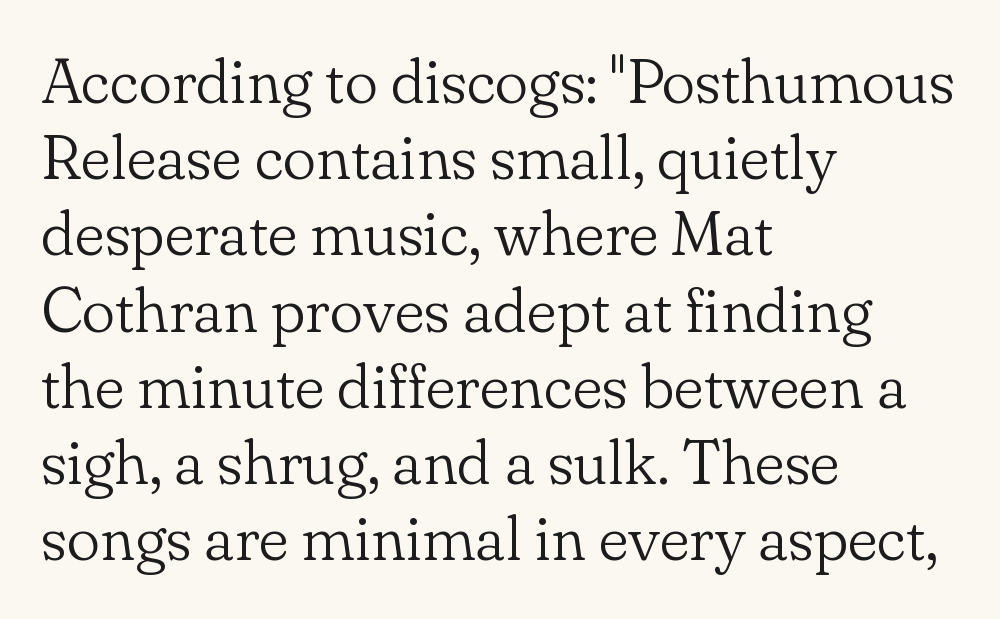
Q: Is the text bold? A: No.
Q: Is the text italic (slanted)? A: No, it is upright.
Q: Is the typeface a serif or a sans-serif typeface? A: Serif.
Q: Is the text underlined? A: No.
Q: How is the paragraph aligned? A: Left-aligned.
Q: Is the spacing between letters normal or unusually wide? A: Normal.
Q: Width (condensed, normal, or wide)? A: Normal.
Q: Stroke contrast? A: Low.
Q: x-height? A: Small.
Q: Monospaced? A: No.
